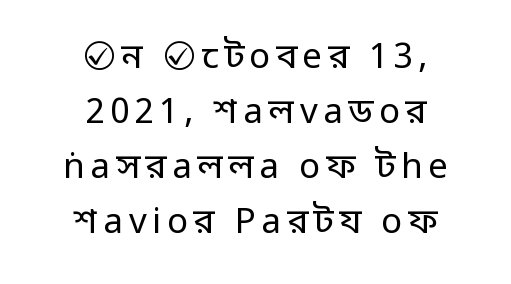
The image shows 35 px regular-weight sans-serif type, upright; set centered, normal line spacing (1.57x), not underlined; low stroke contrast and a medium x-height.
